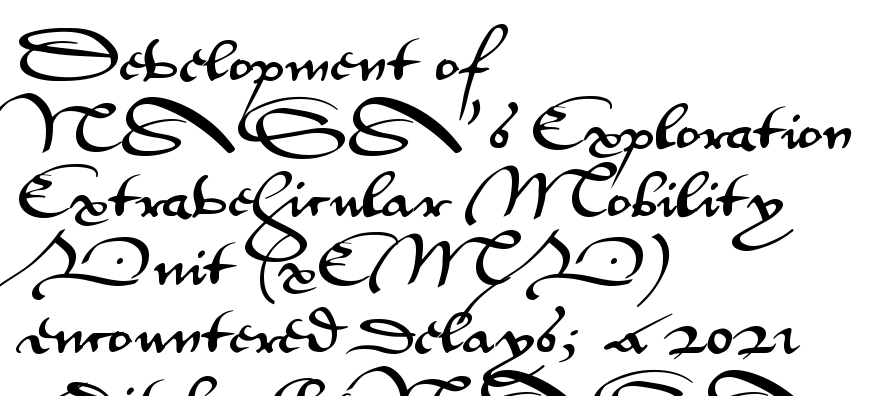
The image shows 52 px wide sans-serif type; set left-aligned, normal line spacing (1.31x), normal letter spacing, not underlined; medium stroke contrast and a small x-height.
